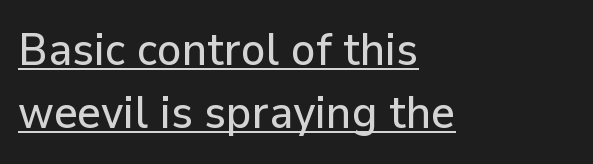
Tall strokes in this sample are plumb rather than angled. Think of a printed novel: that variable character pitch is what you see here. Honestly, the row spacing looks completely unremarkable. Tracking here is standard; glyphs follow each other at the usual distance. The glyphs in this specimen are sans serif.
